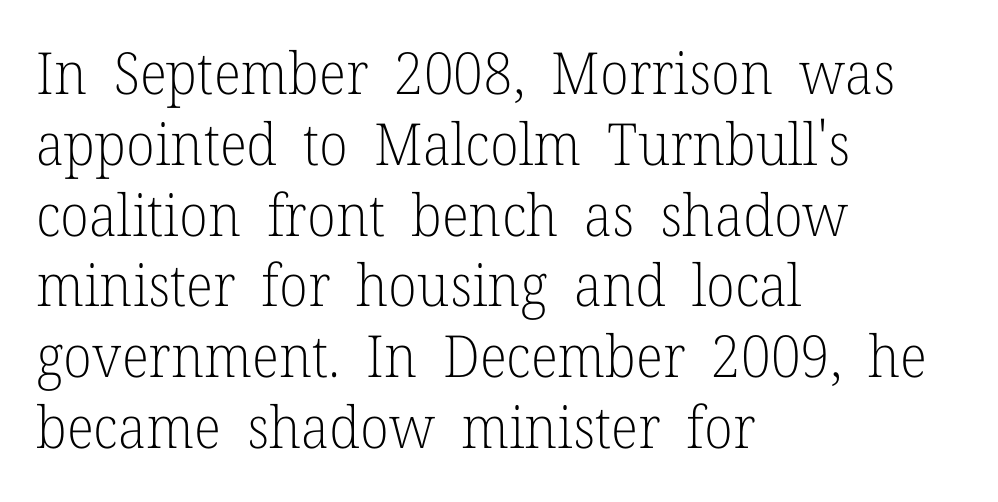
Leftover space on each line is placed entirely after the last word. Ordinary non-slanted type is in use. Anything drawn beneath the words? Only blank space. Between one letter and the next there's only the usual sliver of space.
